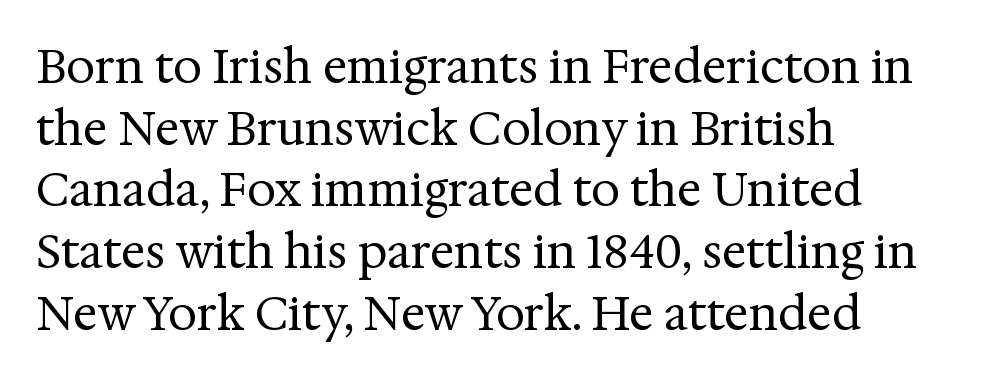
The image shows 46 px regular-weight serif type, upright; set left-aligned, normal line spacing (1.34x), normal letter spacing, not underlined; medium stroke contrast and a medium x-height.
